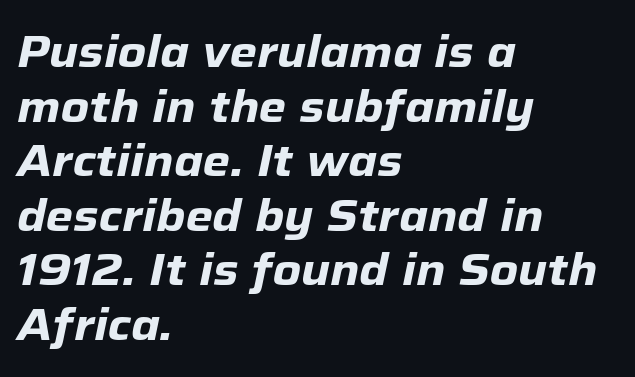
{"italic": "yes", "lean": "right", "slant_degrees": 12, "bold": "yes", "weight": "heavy", "width": "normal", "stroke_contrast": "low", "x_height": "medium", "monospaced": "no", "underline": "no", "align": "left", "line_spacing_ratio": 1.24, "letter_spacing": "normal", "letter_spacing_em": 0.0, "glyph_px": 44}
